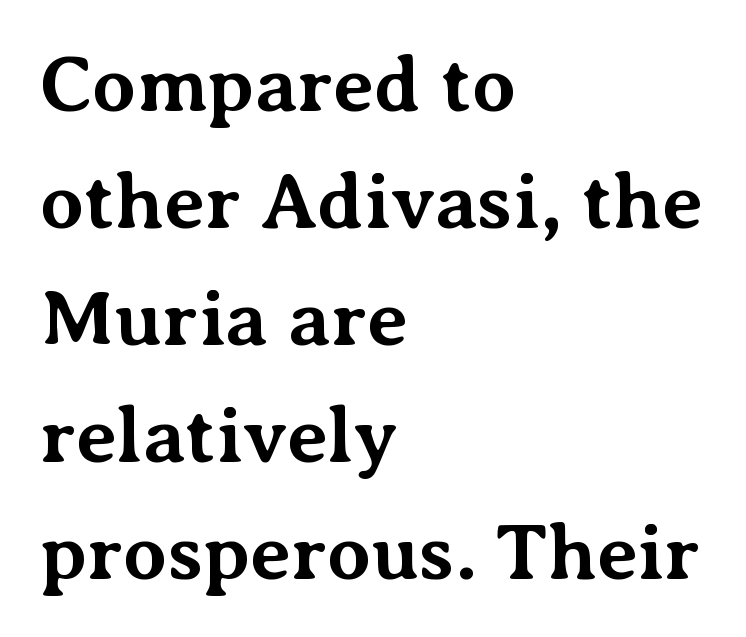
Q: Is the text bold? A: Yes.
Q: Is the text italic (slanted)? A: No, it is upright.
Q: Is the typeface a serif or a sans-serif typeface? A: Serif.
Q: Is the text underlined? A: No.
Q: How is the paragraph aligned? A: Left-aligned.
Q: Is the spacing between letters normal or unusually wide? A: Normal.
Q: Is the spacing between lines tight, normal or loose? A: Normal.
Q: Width (condensed, normal, or wide)? A: Normal.
Q: Stroke contrast? A: Medium.
Q: x-height? A: Medium.
Q: Monospaced? A: No.
